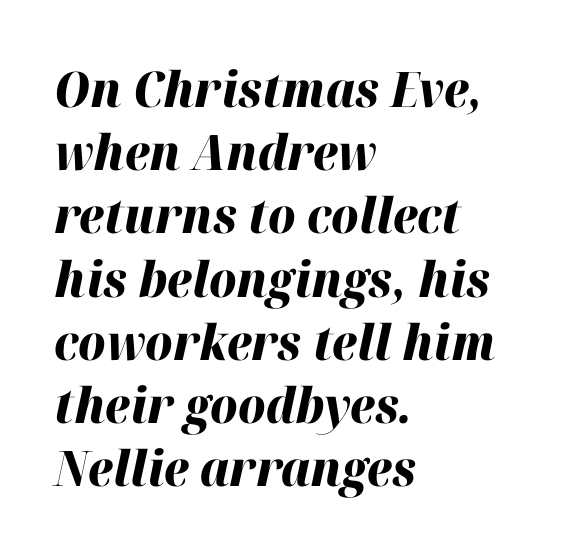
Default kerning and tracking; the words read as compact shapes. You could not count columns in this text — the font is proportionally spaced. The foot of each line stays bare and open. In terms of weight, the rendering is a true, heavy bold.
